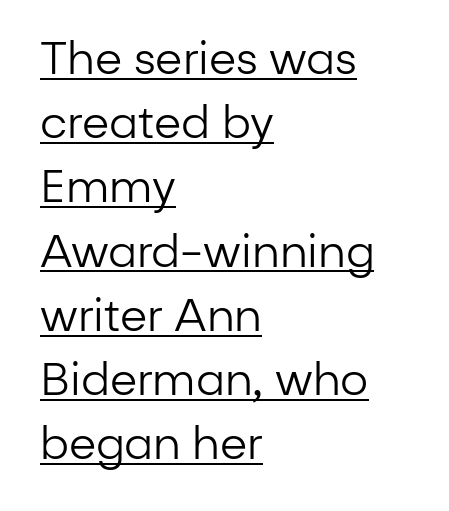
Is this a heavy cut? Hardly; it is regular or lighter. The specimen includes a rule beneath the text block's lines. In terms of posture, this sample is upright. Note the varied advance widths — an 'i' is clearly narrower than an 'm'.
